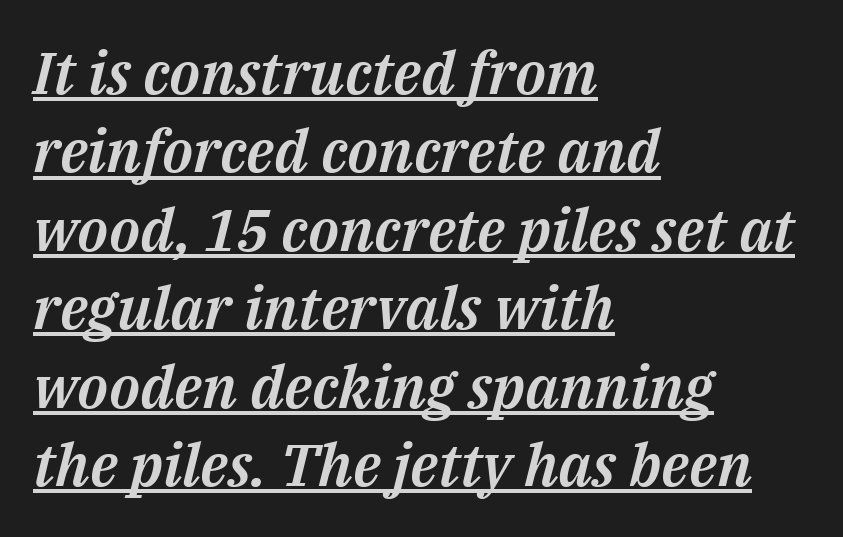
{"italic": "yes", "lean": "right", "slant_degrees": 14, "width": "normal", "stroke_contrast": "medium", "x_height": "medium", "monospaced": "no", "underline": "yes", "align": "left", "line_spacing": "normal", "line_spacing_ratio": 1.33, "letter_spacing": "normal", "letter_spacing_em": 0.0, "glyph_px": 59}
